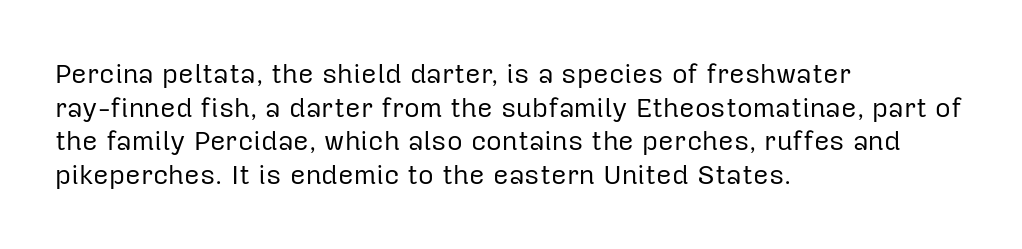
{"italic": "no", "bold": "no", "underline": "no", "align": "left", "line_spacing": "normal", "line_spacing_ratio": 1.25, "letter_spacing": "normal", "letter_spacing_em": 0.0, "glyph_px": 27}
